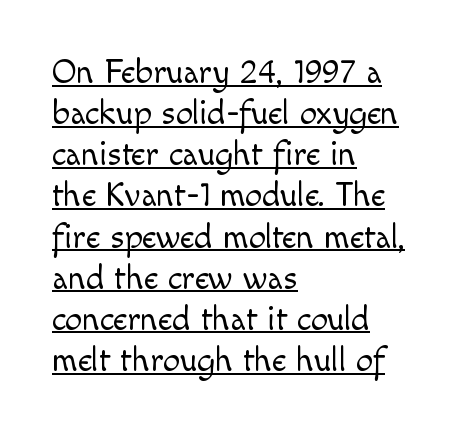
{"serif": "no", "italic": "no", "bold": "no", "weight": "light", "width": "normal", "x_height": "small", "monospaced": "no", "underline": "yes", "align": "left", "line_spacing_ratio": 1.21, "letter_spacing": "normal", "letter_spacing_em": 0.0, "glyph_px": 34}
